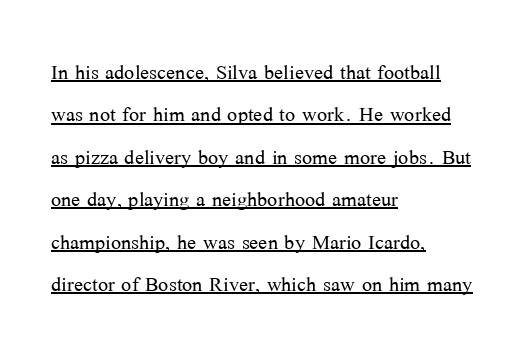
{"italic": "no", "bold": "no", "underline": "yes", "align": "left", "line_spacing": "normal", "line_spacing_ratio": 1.57, "letter_spacing": "normal", "letter_spacing_em": 0.0, "glyph_px": 27}
